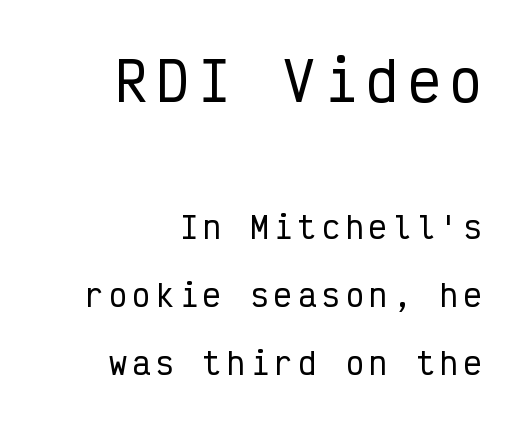
The image shows 53 px condensed sans-serif type, upright, monospaced; set right-aligned, loose line spacing (2.27x), not underlined; the first (top) block is 1.77x larger; low stroke contrast and a medium x-height.
